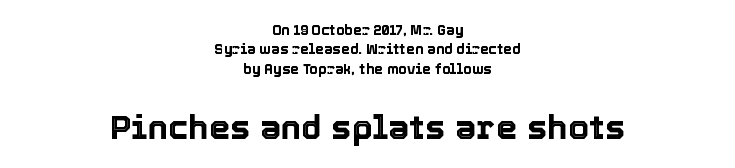
Which of the two is more prominent by size? The second, at the bottom. Where is the straight margin? There isn't one; the lines are centered. Normally led — the rows are evenly, conventionally spaced. This sample has the flowing, uneven cadence of proportional lettering. Designer's note — italics off, roman on.
